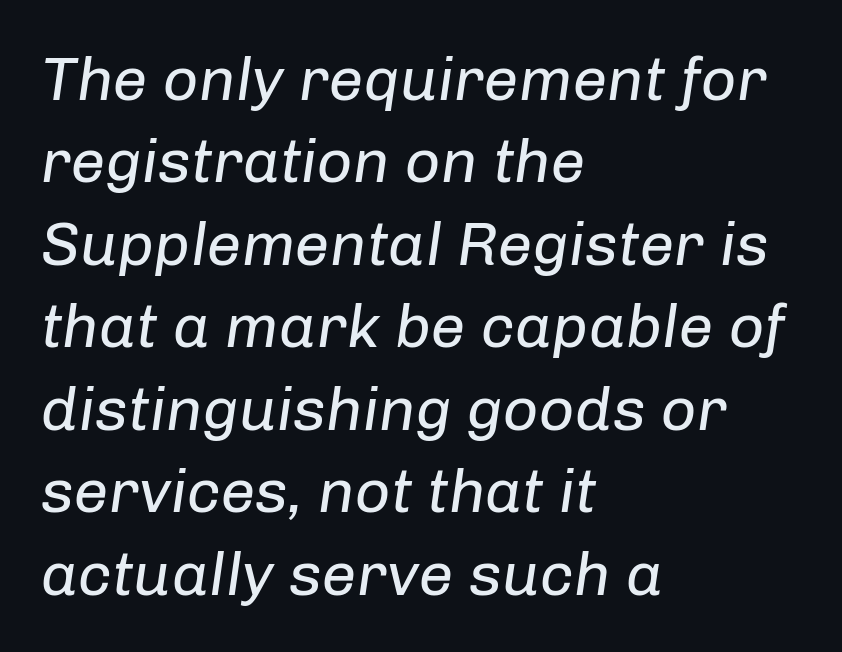
{"italic": "yes", "lean": "right", "slant_degrees": 8, "bold": "no", "weight": "regular", "width": "normal", "stroke_contrast": "low", "x_height": "medium", "monospaced": "no", "underline": "no", "align": "left", "line_spacing": "normal", "line_spacing_ratio": 1.33, "letter_spacing": "normal", "letter_spacing_em": 0.0, "glyph_px": 62}
